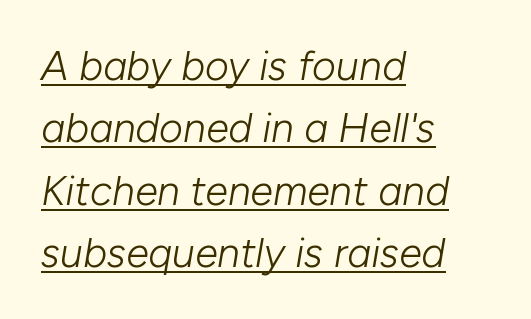
This sample uses plain, unmodified letter spacing. Each letter keeps its own natural width here, so spacing adapts to shape. This sample keeps an unexceptional amount of space between lines. Heaviness? Minimal to ordinary, like unemphasized prose. Horizontal alignment here is leftward, the default for most running prose. The rendering uses the underline text-decoration.
